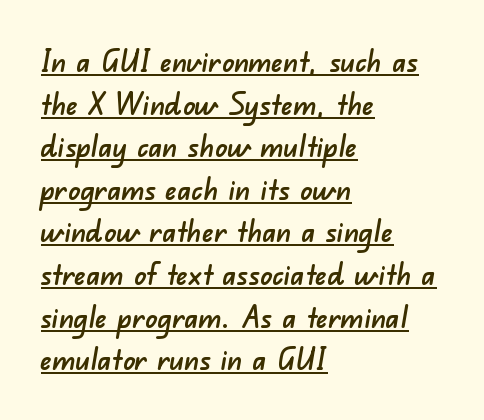
Q: Is the typeface a serif or a sans-serif typeface? A: Sans-serif.
Q: Is the text underlined? A: Yes.
Q: How is the paragraph aligned? A: Left-aligned.
Q: Is the spacing between letters normal or unusually wide? A: Normal.
Q: Is the spacing between lines tight, normal or loose? A: Normal.
Q: Width (condensed, normal, or wide)? A: Normal.
Q: Stroke contrast? A: Low.
Q: x-height? A: Small.
Q: Monospaced? A: No.
